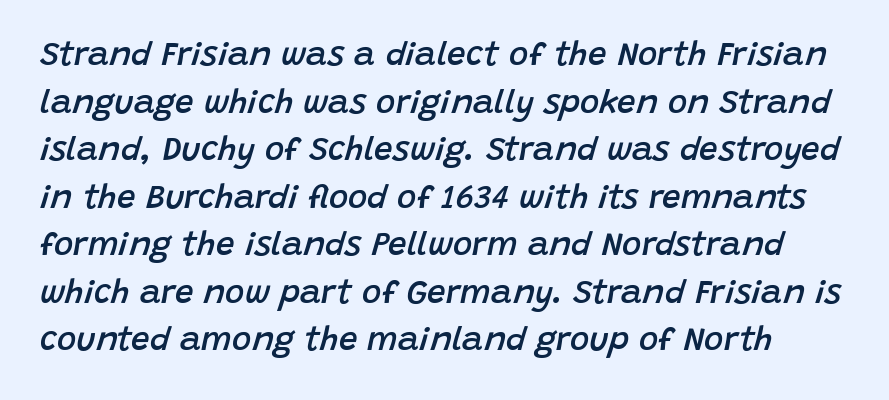
The image shows 33 px semibold type, italic (leaning right); set normal line spacing (1.44x), normal letter spacing, not underlined; low stroke contrast and a large x-height.
